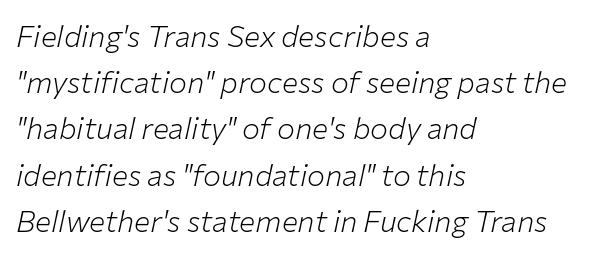
Check under the words: just untouched page. Left-aligned paragraph, ragged on the right. Does the leading feel generous? No, just average. This sample has the flowing, uneven cadence of proportional lettering. Spacing between characters is what you'd get straight out of the box.
